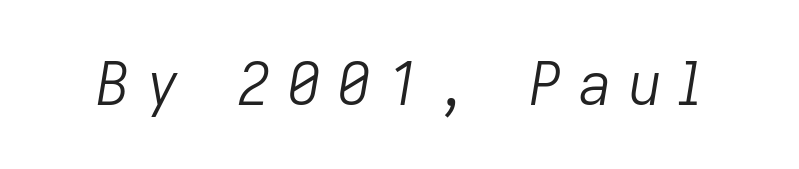
Q: Is the text bold? A: No.
Q: Is the text italic (slanted)? A: Yes, it leans right by about 9 degrees.
Q: Is the text underlined? A: No.
Q: Is the spacing between letters normal or unusually wide? A: Unusually wide.
Q: Width (condensed, normal, or wide)? A: Normal.
Q: Stroke contrast? A: Low.
Q: x-height? A: Medium.
Q: Monospaced? A: No.
